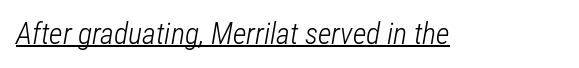
{"italic": "yes", "lean": "right", "slant_degrees": 12, "bold": "no", "weight": "light", "width": "condensed", "stroke_contrast": "low", "x_height": "medium", "monospaced": "no", "underline": "yes", "letter_spacing": "normal", "letter_spacing_em": 0.0, "glyph_px": 30}
